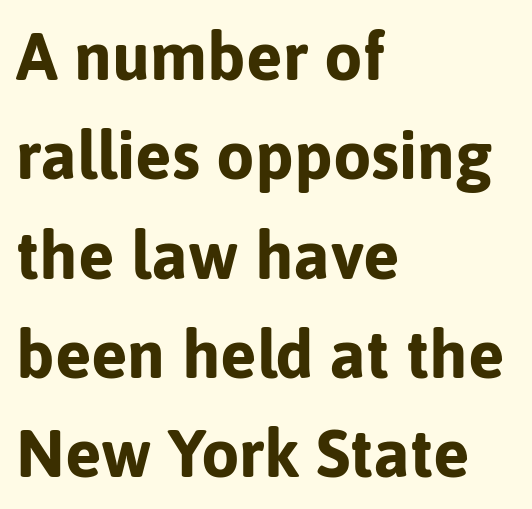
{"serif": "no", "italic": "no", "bold": "yes", "weight": "bold", "width": "normal", "stroke_contrast": "low", "x_height": "medium", "monospaced": "no", "underline": "no", "align": "left", "line_spacing": "normal", "line_spacing_ratio": 1.46, "letter_spacing": "normal", "letter_spacing_em": 0.0, "glyph_px": 68}
